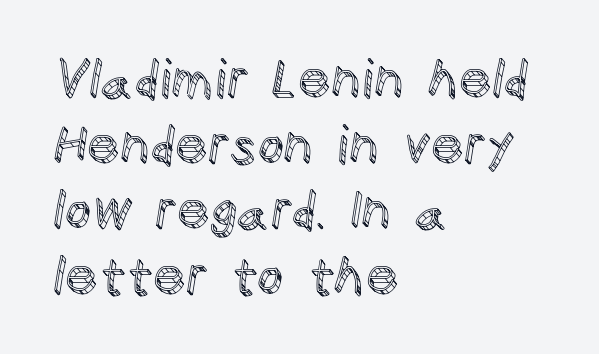
Nobody touched the tracking dial on this one. The baseline area is clear. Typeset ragged right — the left edge is the straight one. Looks like regular typesetting: each glyph gets only the width it needs.
